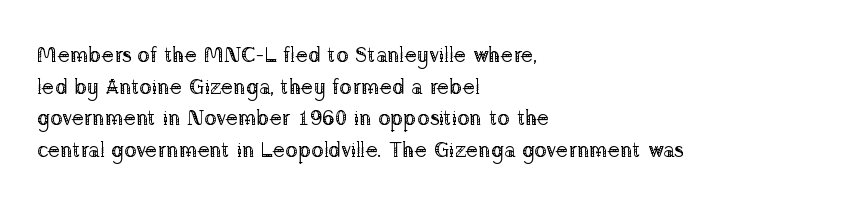
Q: Is the text bold? A: No.
Q: Is the text italic (slanted)? A: No, it is upright.
Q: Is the text underlined? A: No.
Q: How is the paragraph aligned? A: Left-aligned.
Q: Is the spacing between letters normal or unusually wide? A: Normal.
Q: Is the spacing between lines tight, normal or loose? A: Normal.
